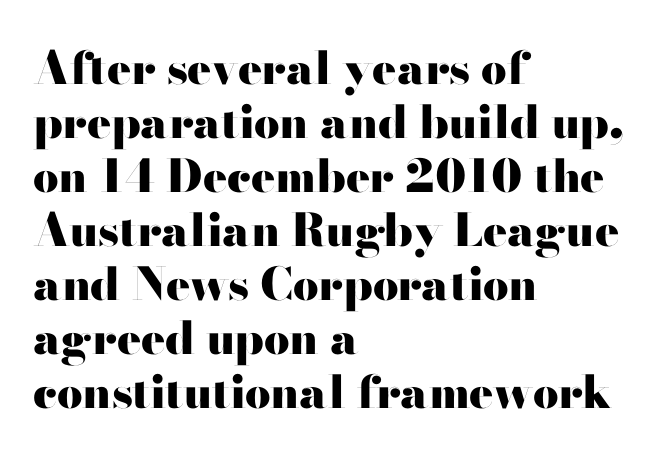
The image shows 45 px heavy, wide sans-serif type, upright; set left-aligned, line spacing 1.2x, normal letter spacing, not underlined; high stroke contrast and a small x-height.
